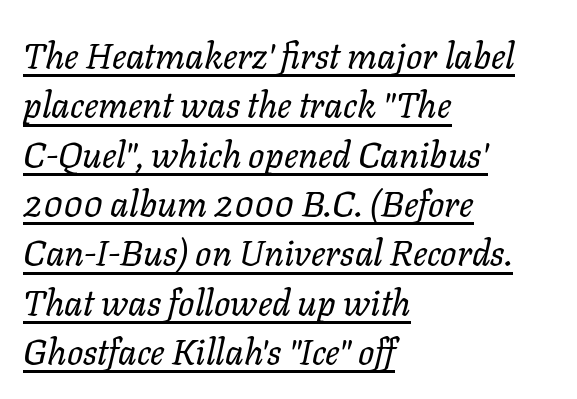
{"italic": "yes", "lean": "right", "slant_degrees": 11, "bold": "no", "weight": "regular", "width": "normal", "stroke_contrast": "low", "x_height": "medium", "monospaced": "no", "underline": "yes", "align": "left", "line_spacing": "normal", "line_spacing_ratio": 1.37, "letter_spacing": "normal", "letter_spacing_em": 0.0, "glyph_px": 36}
